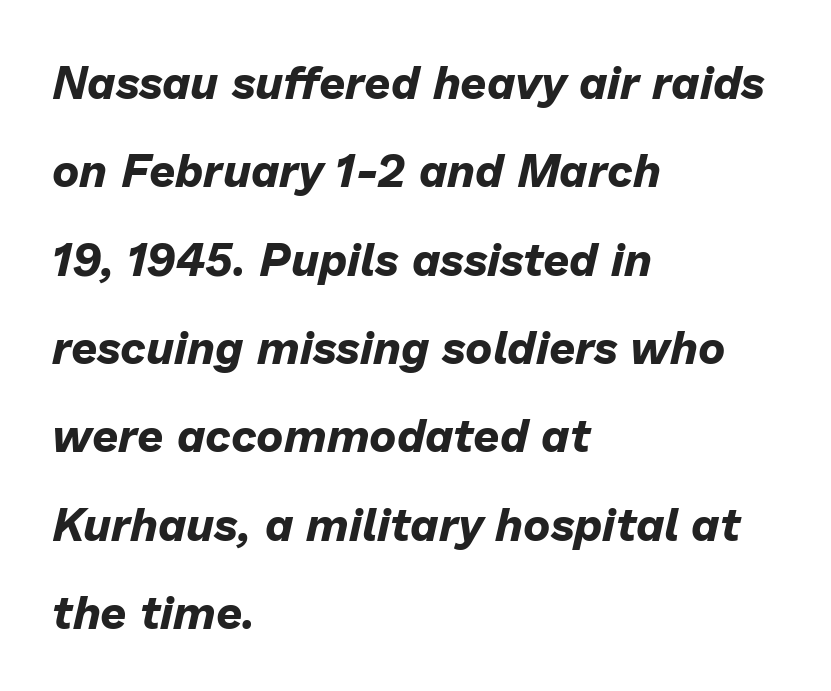
{"italic": "yes", "lean": "right", "slant_degrees": 13, "bold": "yes", "weight": "bold", "width": "normal", "stroke_contrast": "low", "x_height": "medium", "monospaced": "no", "underline": "no", "align": "left", "line_spacing": "loose", "line_spacing_ratio": 1.92, "letter_spacing": "normal", "letter_spacing_em": 0.0, "glyph_px": 46}
